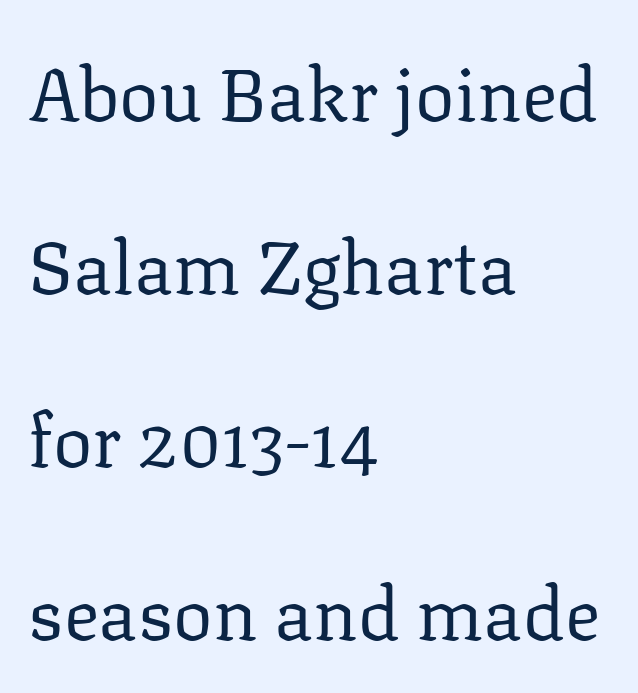
{"serif": "yes", "italic": "no", "bold": "no", "weight": "regular", "width": "normal", "stroke_contrast": "low", "x_height": "medium", "monospaced": "no", "underline": "no", "align": "left", "line_spacing": "loose", "line_spacing_ratio": 2.34, "letter_spacing": "normal", "letter_spacing_em": 0.0, "glyph_px": 74}
